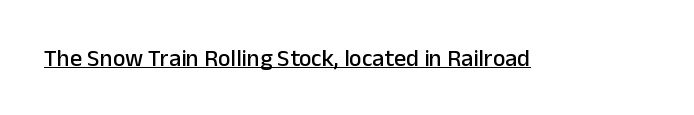
The image shows 24 px text type, upright; set normal letter spacing, underlined.
